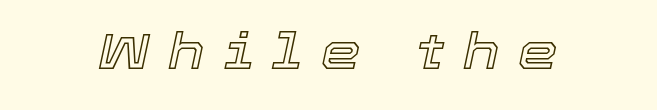
{"italic": "yes", "lean": "right", "slant_degrees": 12, "width": "normal", "x_height": "medium", "monospaced": "no", "underline": "no", "letter_spacing": "wide", "letter_spacing_em": 0.38, "glyph_px": 50}
